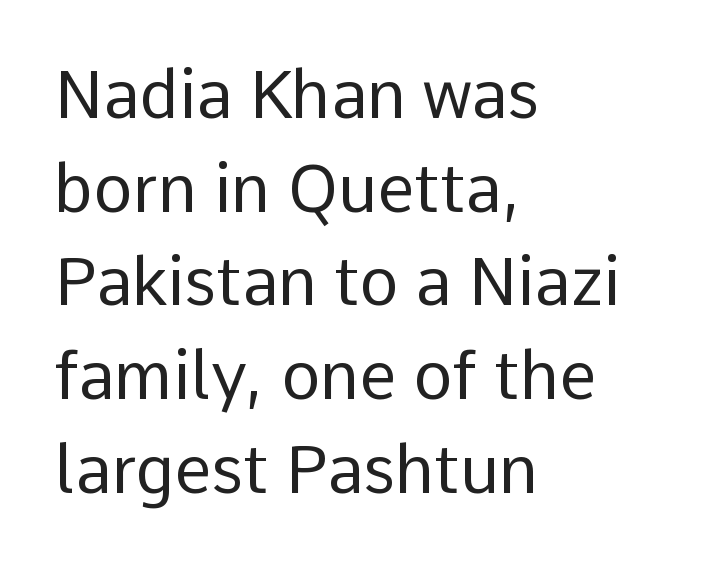
{"serif": "no", "italic": "no", "bold": "no", "weight": "regular", "width": "normal", "stroke_contrast": "low", "x_height": "medium", "monospaced": "no", "underline": "no", "align": "left", "line_spacing": "normal", "line_spacing_ratio": 1.42, "letter_spacing": "normal", "letter_spacing_em": 0.0, "glyph_px": 66}
